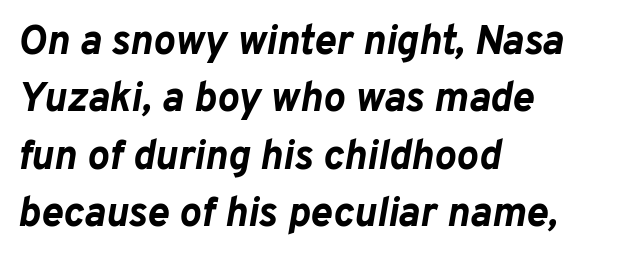
The image shows 41 px bold type, italic (leaning right); set left-aligned, normal line spacing (1.4x), normal letter spacing, not underlined; low stroke contrast and a medium x-height.
